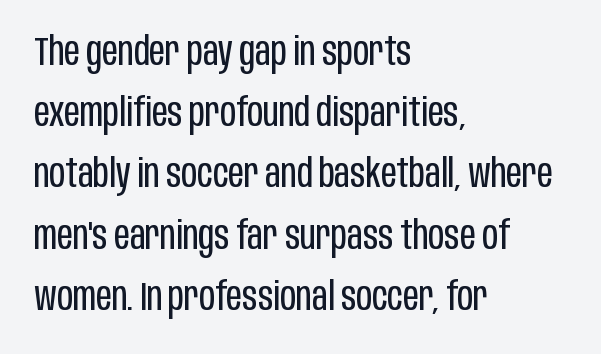
The image shows 39 px regular-weight, condensed sans-serif type, upright; set left-aligned, normal line spacing (1.57x), normal letter spacing, not underlined; low stroke contrast and a large x-height.
